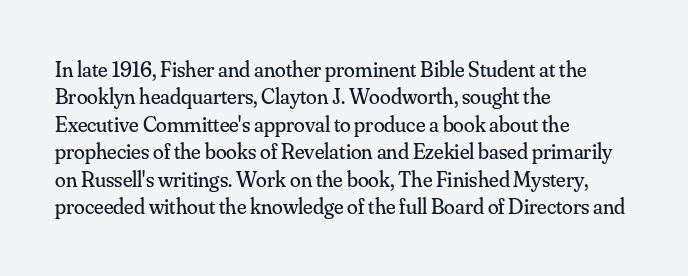
Q: Is the text bold? A: No.
Q: Is the text italic (slanted)? A: No, it is upright.
Q: Is the text underlined? A: No.
Q: How is the paragraph aligned? A: Left-aligned.
Q: Is the spacing between letters normal or unusually wide? A: Normal.
Q: Is the spacing between lines tight, normal or loose? A: Normal.
